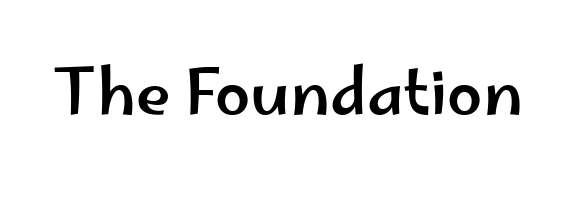
{"serif": "no", "italic": "no", "width": "wide", "stroke_contrast": "low", "x_height": "small", "monospaced": "no", "underline": "no", "letter_spacing": "normal", "letter_spacing_em": 0.0, "glyph_px": 63}
